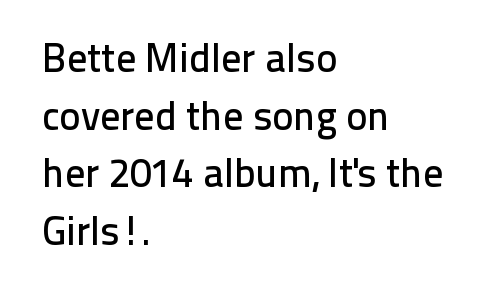
{"serif": "no", "italic": "no", "width": "normal", "stroke_contrast": "low", "x_height": "medium", "monospaced": "no", "underline": "no", "align": "left", "line_spacing": "normal", "line_spacing_ratio": 1.44, "letter_spacing": "normal", "letter_spacing_em": 0.0, "glyph_px": 40}
